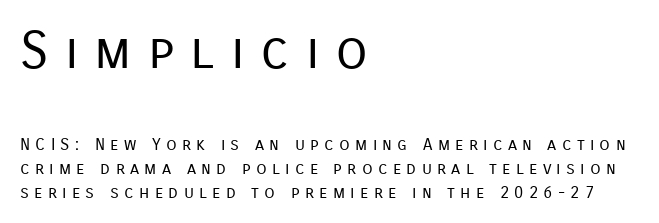
{"serif": "no", "italic": "no", "bold": "no", "weight": "regular", "width": "normal", "stroke_contrast": "low", "x_height": "medium", "monospaced": "no", "underline": "no", "align": "left", "line_spacing": "normal", "line_spacing_ratio": 1.4, "letter_spacing": "wide", "letter_spacing_em": 0.31, "larger_block": "first", "size_ratio": 3.06, "glyph_px": 52}
